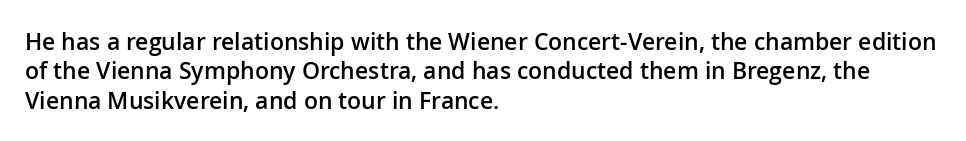
The image shows 23 px text type, upright; set left-aligned, normal line spacing (1.28x), normal letter spacing, not underlined.
